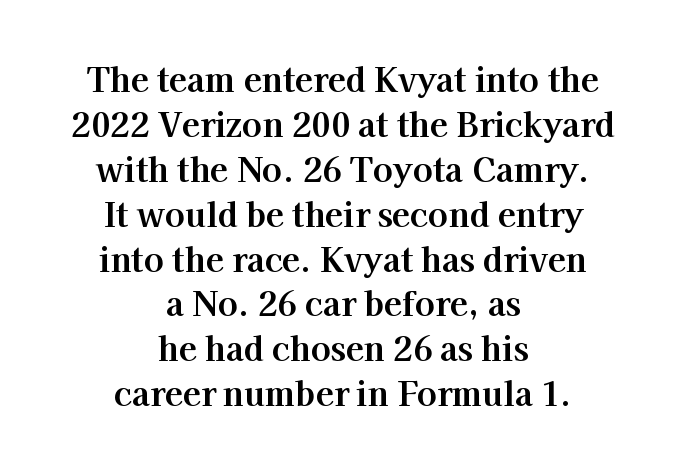
The image shows 33 px bold serif type, upright; set centered, normal line spacing (1.36x), normal letter spacing, not underlined; high stroke contrast and a medium x-height.
